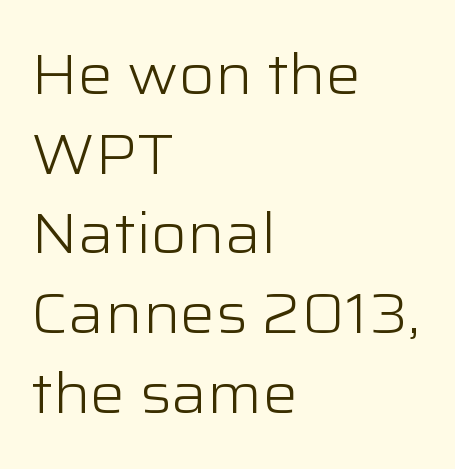
{"serif": "no", "italic": "no", "bold": "no", "weight": "light", "width": "wide", "stroke_contrast": "low", "x_height": "medium", "monospaced": "no", "underline": "no", "align": "left", "line_spacing": "normal", "line_spacing_ratio": 1.45, "letter_spacing": "normal", "letter_spacing_em": 0.0, "glyph_px": 55}
